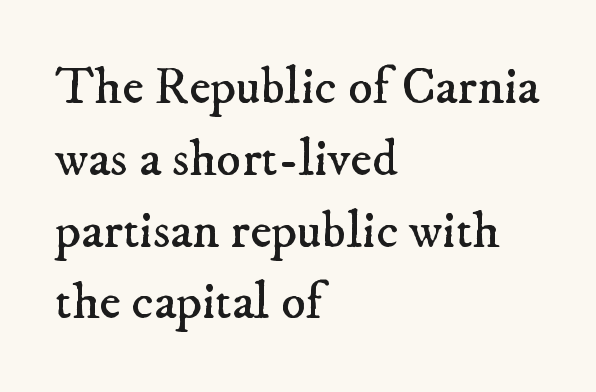
{"serif": "yes", "bold": "no", "weight": "regular", "width": "normal", "stroke_contrast": "low", "x_height": "small", "monospaced": "no", "underline": "no", "align": "left", "line_spacing": "normal", "line_spacing_ratio": 1.38, "letter_spacing": "normal", "letter_spacing_em": 0.0, "glyph_px": 52}
